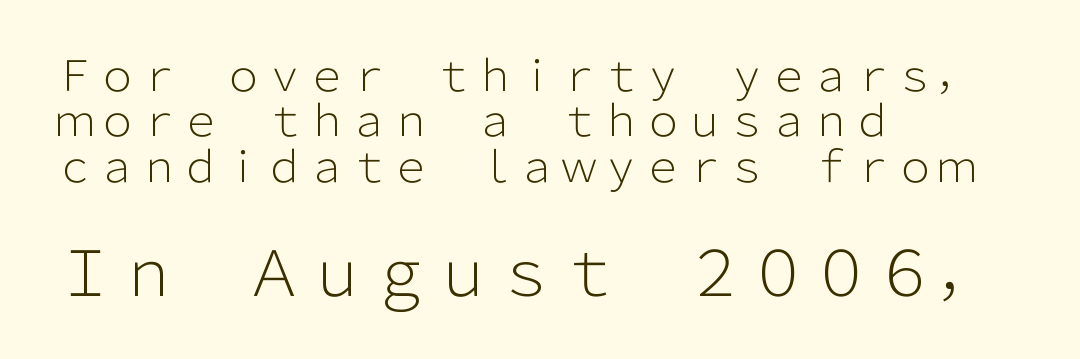
Q: Is the text bold? A: No.
Q: Is the text italic (slanted)? A: No, it is upright.
Q: Is the typeface a serif or a sans-serif typeface? A: Sans-serif.
Q: Is the text underlined? A: No.
Q: How is the paragraph aligned? A: Left-aligned.
Q: Is the spacing between letters normal or unusually wide? A: Normal.
Q: Is the spacing between lines tight, normal or loose? A: Tight.
Q: Which block of text is set in a larger size, the first (top) or the second (bottom)? A: The second (bottom) one.
Q: Width (condensed, normal, or wide)? A: Normal.
Q: Stroke contrast? A: Low.
Q: x-height? A: Medium.
Q: Monospaced? A: No.
